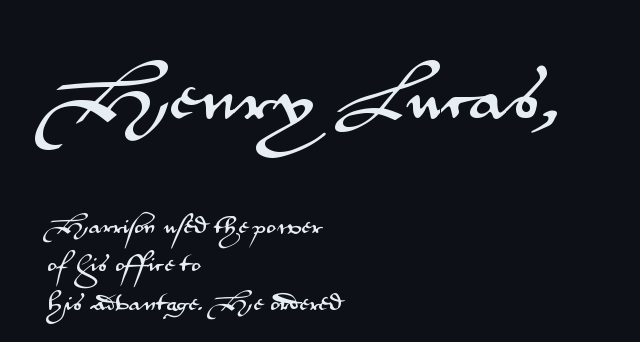
The image shows 59 px wide sans-serif type; set left-aligned, loose line spacing (1.94x), normal letter spacing, not underlined; the first (top) block is 2.95x larger; medium stroke contrast and a small x-height.
